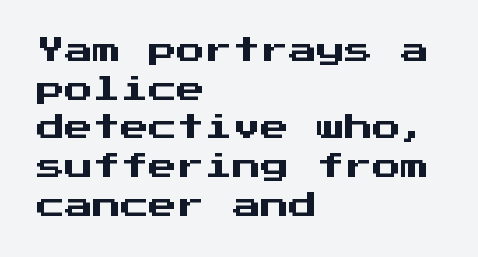
Q: Is the text italic (slanted)? A: No, it is upright.
Q: Is the typeface a serif or a sans-serif typeface? A: Sans-serif.
Q: Is the text underlined? A: No.
Q: How is the paragraph aligned? A: Left-aligned.
Q: Is the spacing between letters normal or unusually wide? A: Normal.
Q: Is the spacing between lines tight, normal or loose? A: Normal.
Q: Width (condensed, normal, or wide)? A: Normal.
Q: Stroke contrast? A: Medium.
Q: x-height? A: Medium.
Q: Monospaced? A: Yes.
